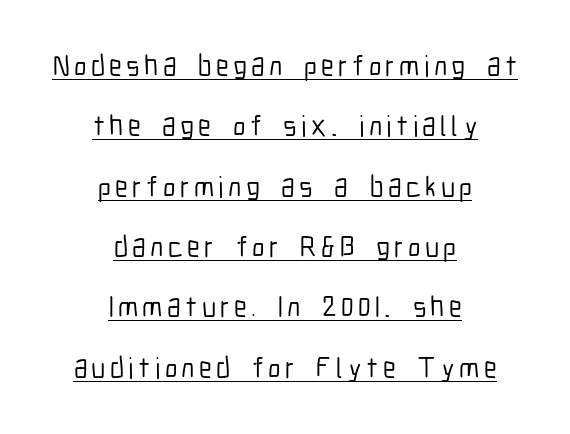
{"serif": "no", "italic": "no", "width": "condensed", "stroke_contrast": "low", "x_height": "medium", "monospaced": "no", "underline": "yes", "align": "center", "line_spacing": "loose", "line_spacing_ratio": 2.08, "glyph_px": 29}
